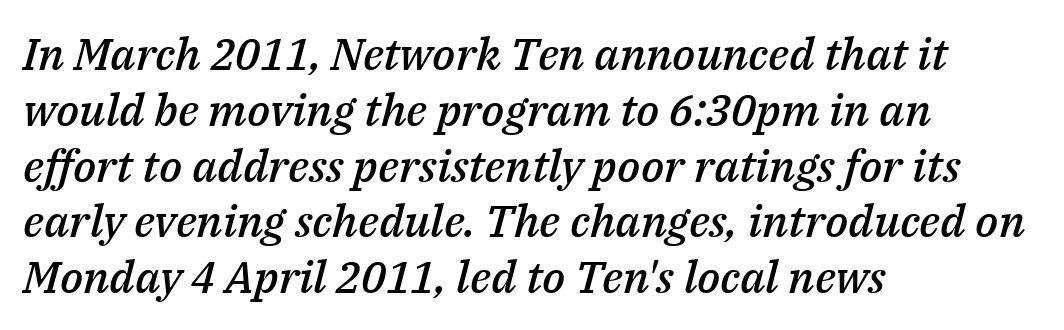
The image shows 45 px semibold type, italic (leaning right); set left-aligned, line spacing 1.24x, normal letter spacing, not underlined; medium stroke contrast and a medium x-height.
